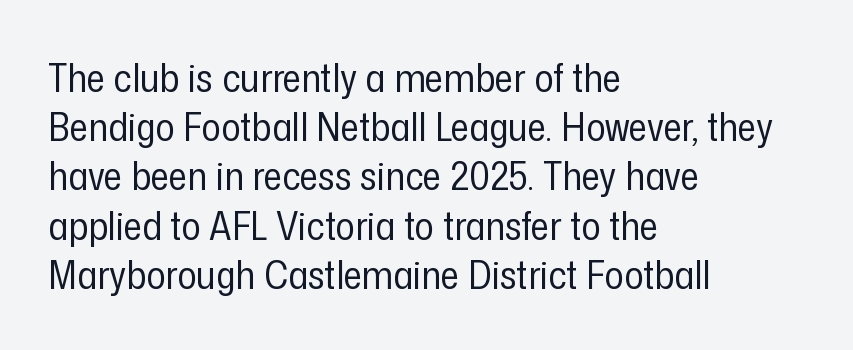
Q: Is the text bold? A: No.
Q: Is the text italic (slanted)? A: No, it is upright.
Q: Is the typeface a serif or a sans-serif typeface? A: Sans-serif.
Q: Is the text underlined? A: No.
Q: How is the paragraph aligned? A: Left-aligned.
Q: Is the spacing between letters normal or unusually wide? A: Normal.
Q: Width (condensed, normal, or wide)? A: Condensed.
Q: Stroke contrast? A: Low.
Q: x-height? A: Medium.
Q: Monospaced? A: No.
